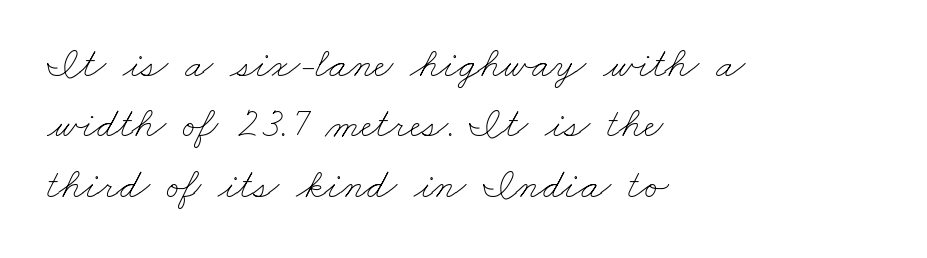
Q: Is the text bold? A: No.
Q: Is the text underlined? A: No.
Q: How is the paragraph aligned? A: Left-aligned.
Q: Is the spacing between letters normal or unusually wide? A: Normal.
Q: Is the spacing between lines tight, normal or loose? A: Normal.
Q: Width (condensed, normal, or wide)? A: Wide.
Q: Stroke contrast? A: Low.
Q: x-height? A: Small.
Q: Monospaced? A: No.
